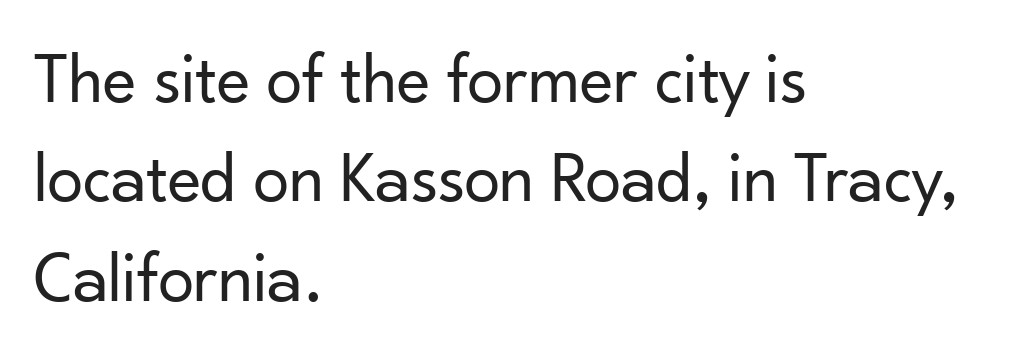
The image shows 72 px regular-weight sans-serif type, upright; set left-aligned, normal line spacing (1.38x), normal letter spacing, not underlined; low stroke contrast and a small x-height.
